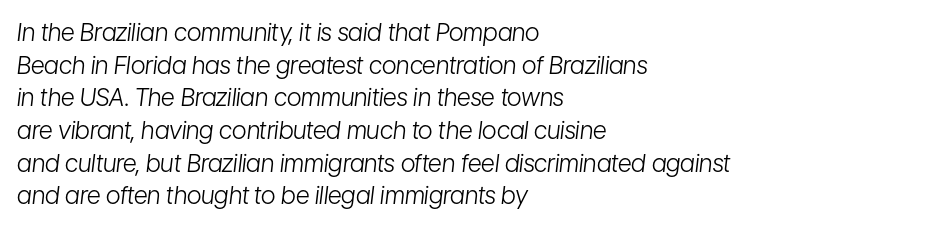
The image shows 24 px text type, italic (leaning right); set left-aligned, normal line spacing (1.36x), normal letter spacing, not underlined.
